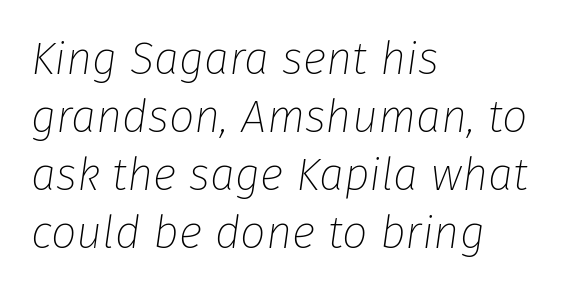
{"italic": "yes", "lean": "right", "slant_degrees": 8, "bold": "no", "weight": "thin", "width": "normal", "stroke_contrast": "low", "x_height": "medium", "monospaced": "no", "underline": "no", "align": "left", "line_spacing": "normal", "line_spacing_ratio": 1.29, "letter_spacing": "normal", "letter_spacing_em": 0.0, "glyph_px": 45}
